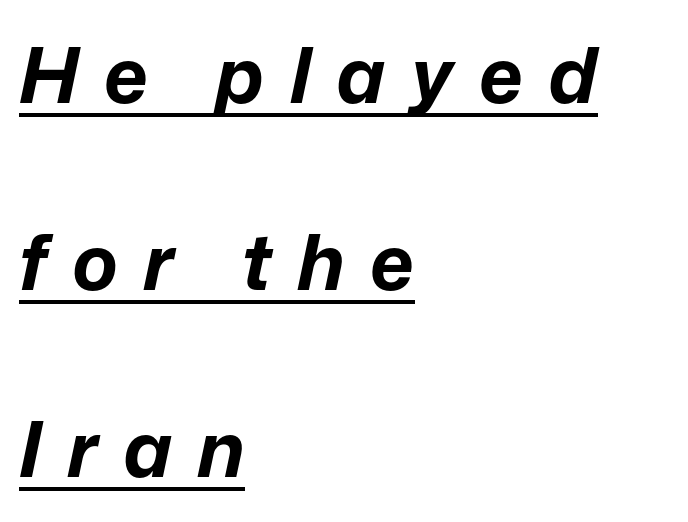
Caption: lettering with a line underneath. An italicized treatment has been applied to the whole sample. Substantial extra tracking has been applied to these lines. These words are printed bold, with thick strokes throughout. Baseline-to-baseline distance is far greater than the letter height. Looks like regular typesetting: each glyph gets only the width it needs.
